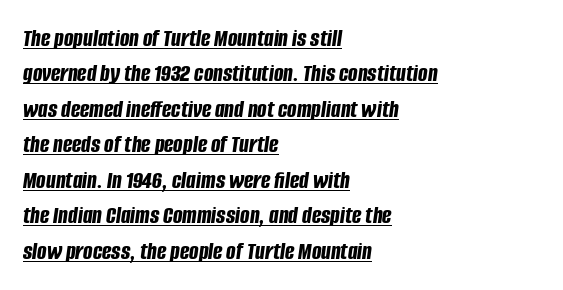
Stroke thickness is high; the sample reads as a true bold. There's an unmistakable incline to the writing here. What stands out about the letter spacing? Nothing — it is the standard amount. Has an underline been added? It has. The rows are spaced the way most documents space them. Casual observation: everything's shoved over to the left.
